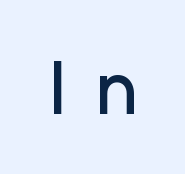
Q: Is the text italic (slanted)? A: No, it is upright.
Q: Is the typeface a serif or a sans-serif typeface? A: Sans-serif.
Q: Is the text underlined? A: No.
Q: Is the spacing between letters normal or unusually wide? A: Unusually wide.
Q: Width (condensed, normal, or wide)? A: Normal.
Q: Stroke contrast? A: Low.
Q: x-height? A: Medium.
Q: Monospaced? A: No.
